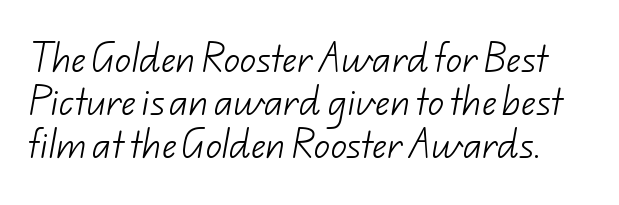
Q: Is the text bold? A: No.
Q: Is the typeface a serif or a sans-serif typeface? A: Sans-serif.
Q: Is the text underlined? A: No.
Q: Is the spacing between letters normal or unusually wide? A: Normal.
Q: Is the spacing between lines tight, normal or loose? A: Normal.
Q: Width (condensed, normal, or wide)? A: Normal.
Q: Stroke contrast? A: Low.
Q: x-height? A: Small.
Q: Monospaced? A: No.
